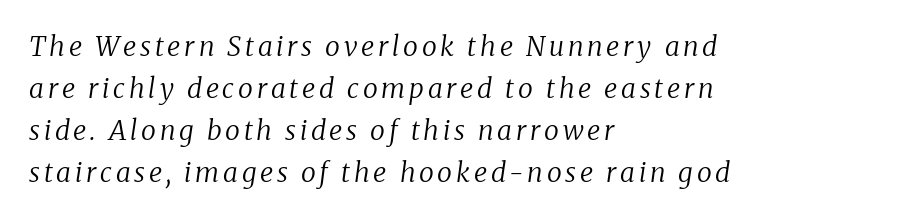
The image shows 27 px text type, italic (leaning right); set left-aligned, normal line spacing (1.56x), not underlined.
